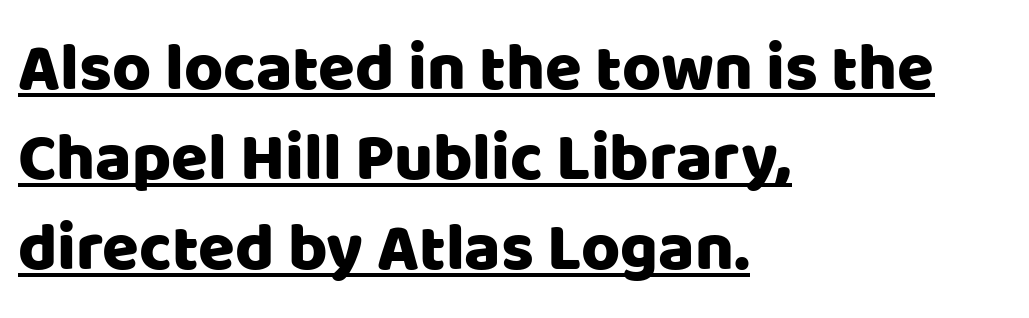
{"serif": "no", "italic": "no", "width": "normal", "stroke_contrast": "low", "x_height": "large", "monospaced": "no", "underline": "yes", "align": "left", "line_spacing": "normal", "line_spacing_ratio": 1.34, "letter_spacing": "normal", "letter_spacing_em": 0.0, "glyph_px": 67}
